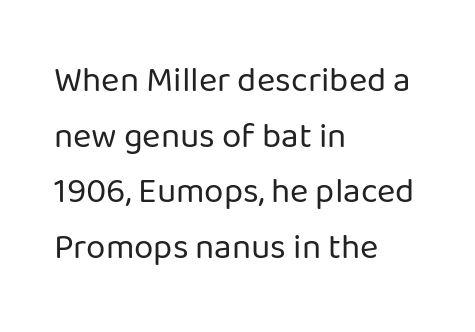
Q: Is the text bold? A: No.
Q: Is the text italic (slanted)? A: No, it is upright.
Q: Is the typeface a serif or a sans-serif typeface? A: Sans-serif.
Q: Is the text underlined? A: No.
Q: How is the paragraph aligned? A: Left-aligned.
Q: Is the spacing between letters normal or unusually wide? A: Normal.
Q: Is the spacing between lines tight, normal or loose? A: Normal.
Q: Width (condensed, normal, or wide)? A: Normal.
Q: Stroke contrast? A: Low.
Q: x-height? A: Medium.
Q: Monospaced? A: No.
